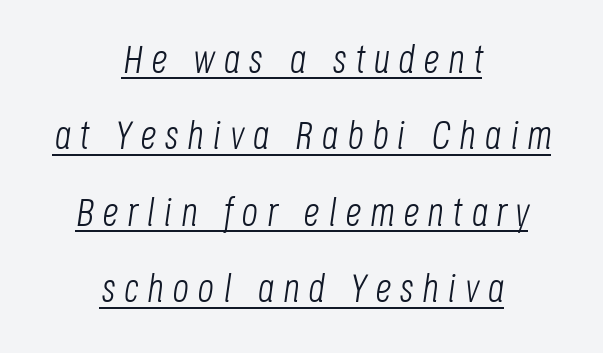
The image shows 40 px light, condensed type, italic (leaning right); set centered, loose line spacing (1.91x), unusually wide letter spacing (+0.22 em), underlined; low stroke contrast and a large x-height.
